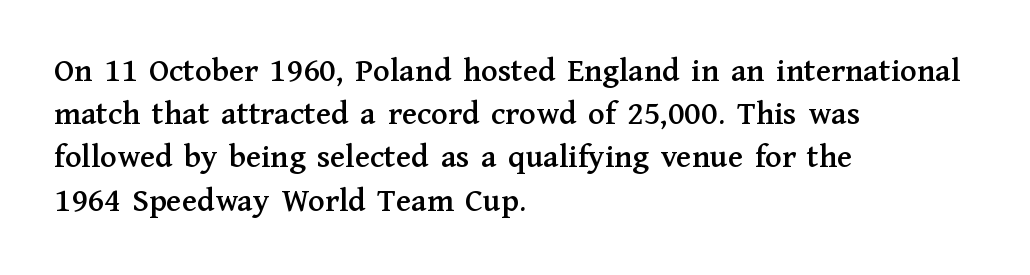
The horizontal fit of the characters is conventional and even. Serif or sans? Serif — the stroke terminals have little feet. The vertical gap from one line to the next is medium. Does the lettering tilt? It doesn't — this is upright. Think of a printed novel: that variable character pitch is what you see here. Words float on clear page, feet unadorned.
